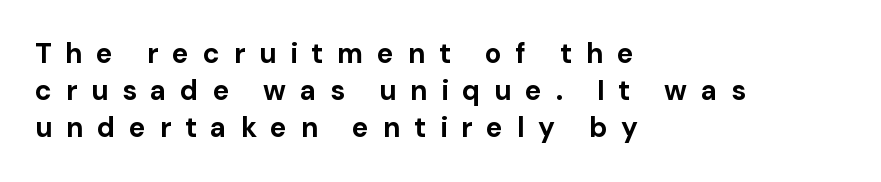
Layout note: lines flush left. The foot of each line stays bare and open. Emphasis by weight is at full strength: bold. Look at the bottom of the vertical strokes: they stop flat, with no serifs.
